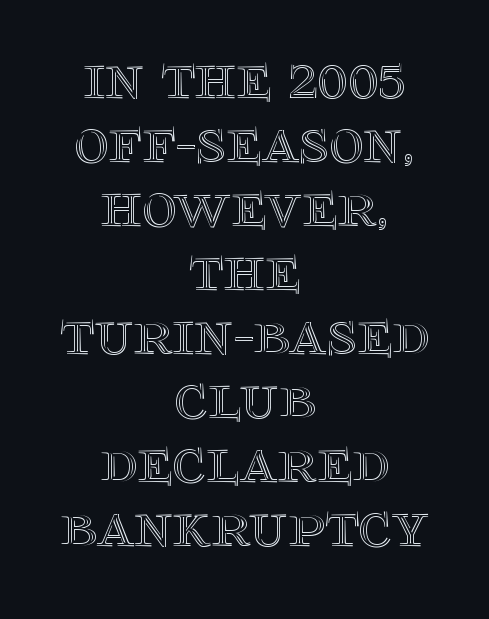
The words here are not underlined. Reading down the block, each line starts at a different indent, mirrored at its end. Unlike italic type, these characters show no tilt at all. Character widths vary here, with narrow letters taking less room than wide ones.
